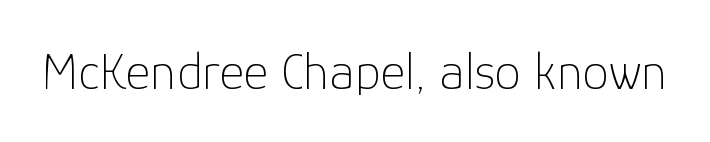
{"serif": "no", "italic": "no", "bold": "no", "weight": "thin", "width": "normal", "stroke_contrast": "low", "x_height": "medium", "monospaced": "no", "underline": "no", "letter_spacing": "normal", "letter_spacing_em": 0.0, "glyph_px": 53}
